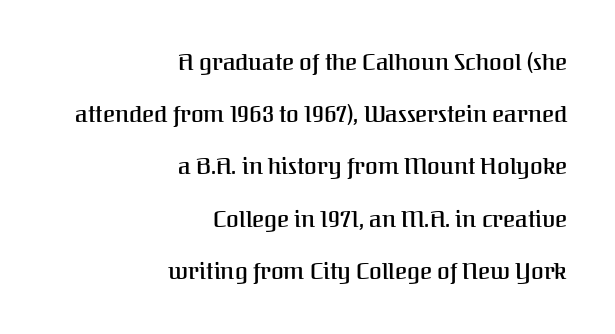
Rendered with straight, roman letterforms. Moderately thickened strokes mark this as semibold type. The paragraph shown leans on its right margin. Tracking value appears to be zero — textbook default spacing. These lines stand farther apart than default settings would place them. The baseline area is clear.
